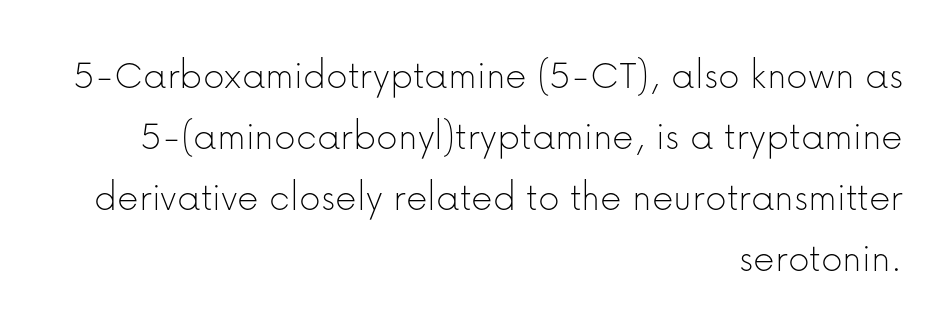
A typesetter would mark this as roman, not italic. The vertical gap from one line to the next is medium. Does extra space separate the letters? No, they use regular spacing. The rendering shows plain stroke endings on the letterforms — a sans-serif design. You could not count columns in this text — the font is proportionally spaced. Is this a heavy cut? Hardly; it is regular or lighter.
